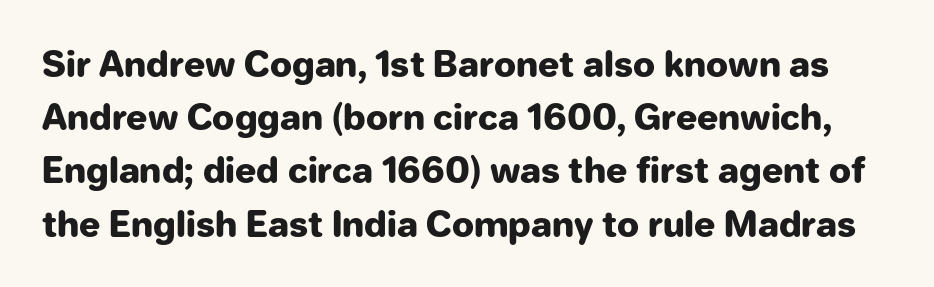
Q: Is the text bold? A: Yes.
Q: Is the text italic (slanted)? A: No, it is upright.
Q: Is the typeface a serif or a sans-serif typeface? A: Sans-serif.
Q: Is the text underlined? A: No.
Q: Is the spacing between letters normal or unusually wide? A: Normal.
Q: Is the spacing between lines tight, normal or loose? A: Normal.
Q: Width (condensed, normal, or wide)? A: Normal.
Q: Stroke contrast? A: Low.
Q: x-height? A: Medium.
Q: Monospaced? A: No.
